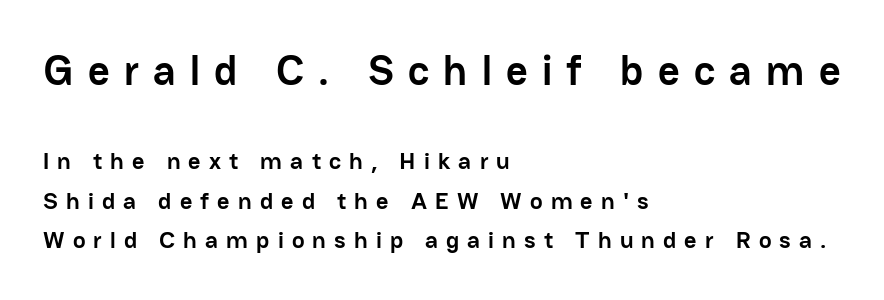
{"serif": "no", "italic": "no", "bold": "yes", "weight": "semibold", "width": "normal", "stroke_contrast": "low", "x_height": "medium", "monospaced": "no", "underline": "no", "align": "left", "line_spacing": "normal", "line_spacing_ratio": 1.64, "letter_spacing": "wide", "letter_spacing_em": 0.34, "larger_block": "first", "size_ratio": 1.75, "glyph_px": 42}
